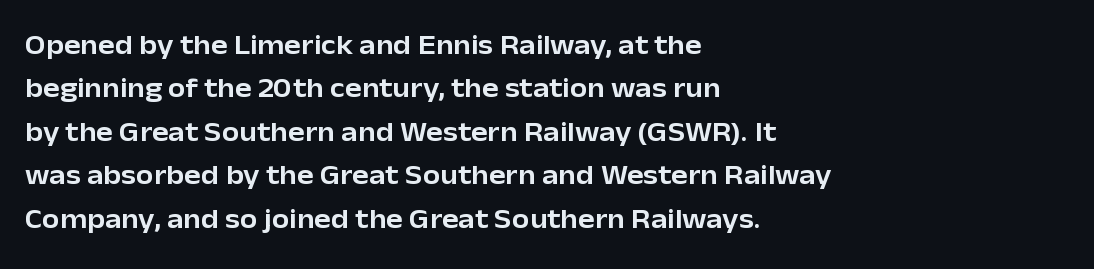
Q: Is the text italic (slanted)? A: No, it is upright.
Q: Is the typeface a serif or a sans-serif typeface? A: Sans-serif.
Q: Is the text underlined? A: No.
Q: How is the paragraph aligned? A: Left-aligned.
Q: Is the spacing between letters normal or unusually wide? A: Normal.
Q: Is the spacing between lines tight, normal or loose? A: Normal.
Q: Width (condensed, normal, or wide)? A: Normal.
Q: Stroke contrast? A: Low.
Q: x-height? A: Medium.
Q: Monospaced? A: No.
